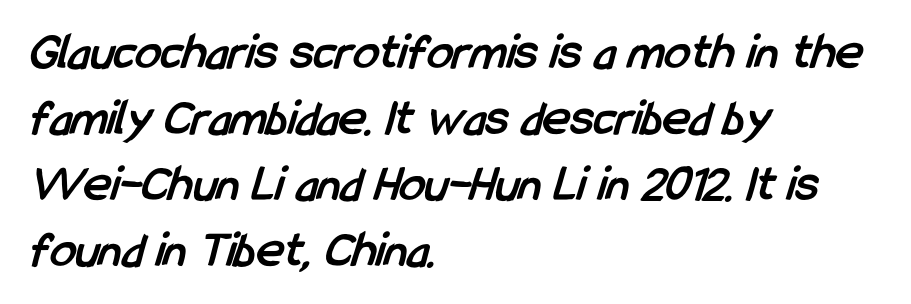
The image shows 52 px semibold, condensed sans-serif type; set left-aligned, normal line spacing (1.27x), normal letter spacing, not underlined; low stroke contrast and a medium x-height.
